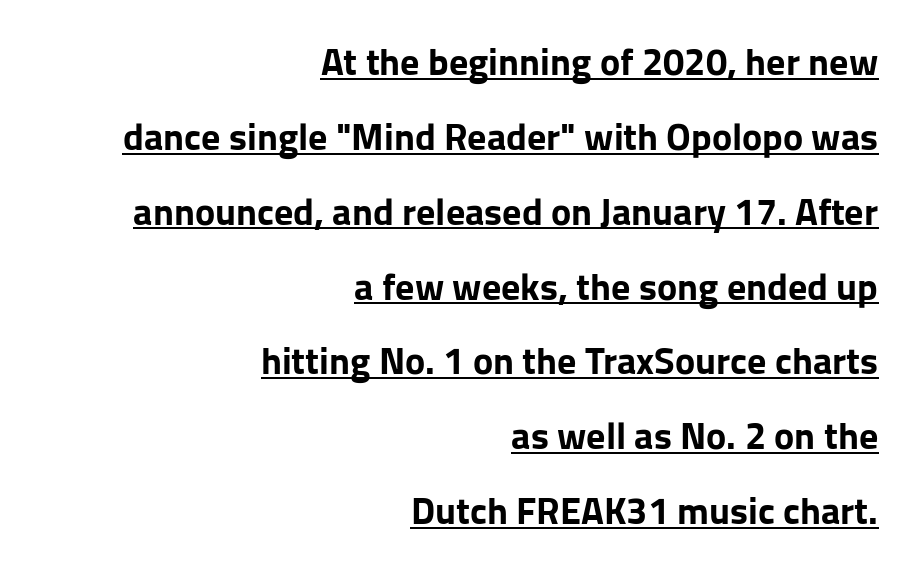
Q: Is the text bold? A: Yes.
Q: Is the text italic (slanted)? A: No, it is upright.
Q: Is the typeface a serif or a sans-serif typeface? A: Sans-serif.
Q: Is the text underlined? A: Yes.
Q: How is the paragraph aligned? A: Right-aligned.
Q: Is the spacing between letters normal or unusually wide? A: Normal.
Q: Is the spacing between lines tight, normal or loose? A: Loose.
Q: Width (condensed, normal, or wide)? A: Normal.
Q: Stroke contrast? A: Low.
Q: x-height? A: Medium.
Q: Monospaced? A: No.
